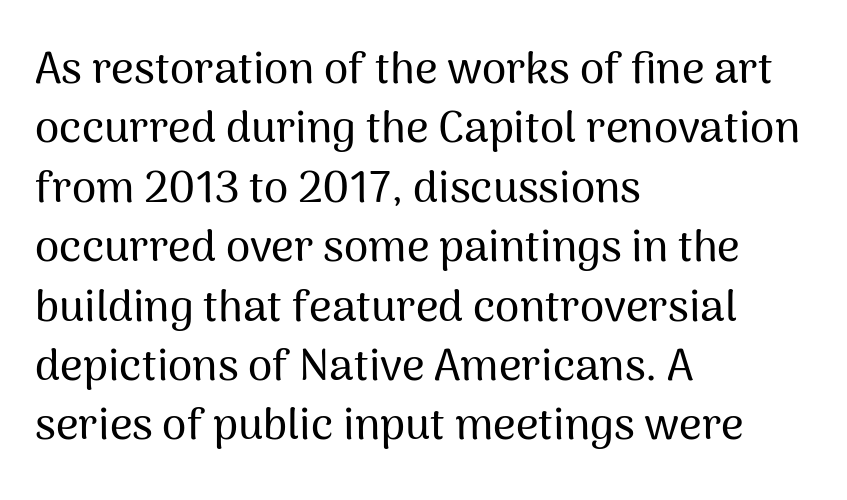
Observe the ordinary spacing: letters are neighbours, not strangers. Nope, not italic — everything's standing straight. Is the block centered? No — it sits flush against the left margin. Here the designer chose a conventional face with non-uniform glyph widths.
